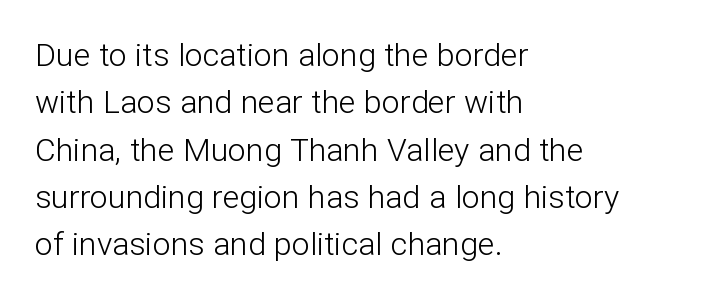
Look at the tracking — it's just the regular setting, nothing added. It's the straight-up-and-down kind of type. Alignment: flush left. Only glyphs here, with clear space below each row. Stems here are at most as thick as an everyday book face. The rows are spaced the way most documents space them.
